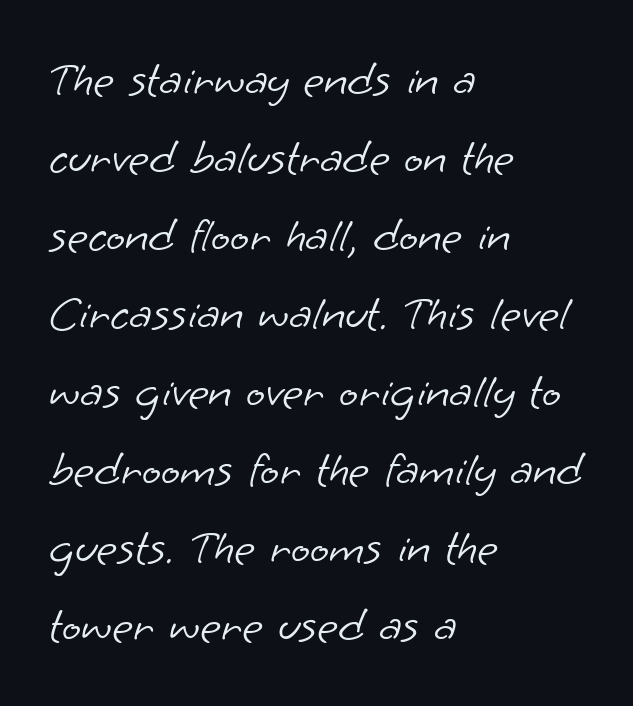
Q: Is the text bold? A: No.
Q: Is the typeface a serif or a sans-serif typeface? A: Sans-serif.
Q: Is the text underlined? A: No.
Q: How is the paragraph aligned? A: Left-aligned.
Q: Is the spacing between letters normal or unusually wide? A: Normal.
Q: Is the spacing between lines tight, normal or loose? A: Normal.
Q: Width (condensed, normal, or wide)? A: Normal.
Q: Stroke contrast? A: Low.
Q: x-height? A: Small.
Q: Monospaced? A: No.
